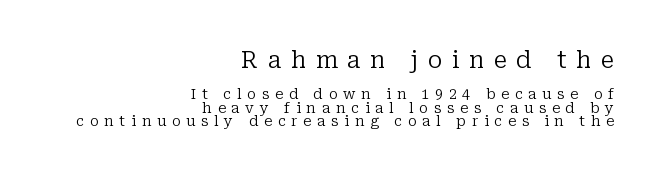
{"italic": "no", "bold": "no", "underline": "no", "align": "right", "line_spacing": "tight", "line_spacing_ratio": 0.96, "letter_spacing": "wide", "letter_spacing_em": 0.42, "larger_block": "first", "size_ratio": 1.64, "glyph_px": 23}
